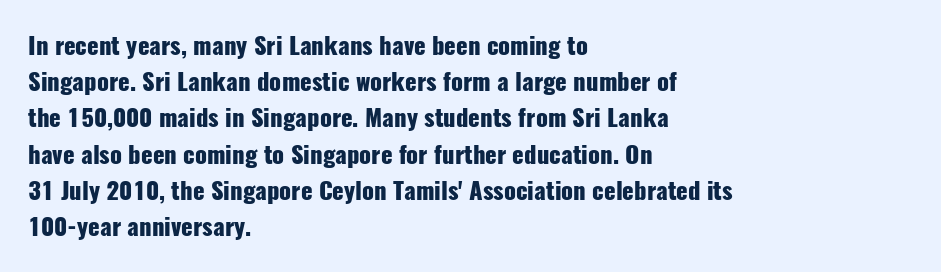
The vertical gap from one line to the next is medium. In terms of posture, this sample is upright. Look at the stroke-to-counter ratio: heavy, a bold. Clear beneath every line of the passage. Casual observation: everything's shoved over to the left. You could call the tracking neutral — neither tight nor loose.
